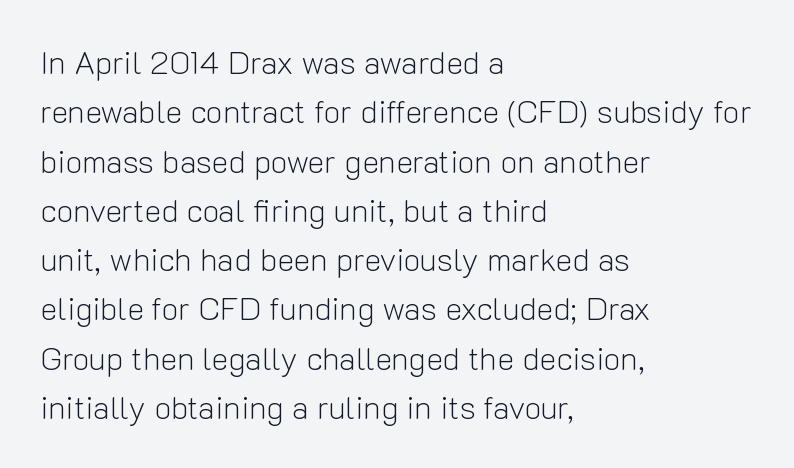
{"serif": "no", "italic": "no", "bold": "no", "weight": "light", "width": "normal", "stroke_contrast": "low", "x_height": "medium", "monospaced": "no", "underline": "no", "align": "left", "line_spacing": "normal", "line_spacing_ratio": 1.54, "letter_spacing": "normal", "letter_spacing_em": 0.0, "glyph_px": 32}
